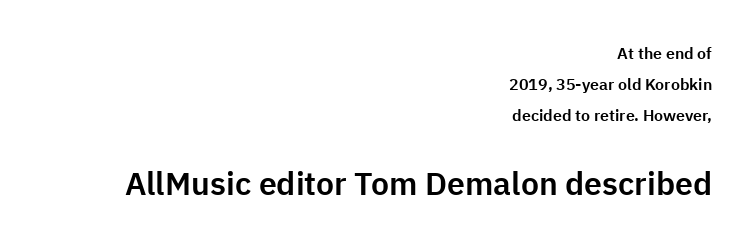
Q: Is the text italic (slanted)? A: No, it is upright.
Q: Is the typeface a serif or a sans-serif typeface? A: Sans-serif.
Q: Is the text underlined? A: No.
Q: How is the paragraph aligned? A: Right-aligned.
Q: Is the spacing between letters normal or unusually wide? A: Normal.
Q: Is the spacing between lines tight, normal or loose? A: Loose.
Q: Which block of text is set in a larger size, the first (top) or the second (bottom)? A: The second (bottom) one.
Q: Width (condensed, normal, or wide)? A: Normal.
Q: Stroke contrast? A: Low.
Q: x-height? A: Medium.
Q: Monospaced? A: No.
